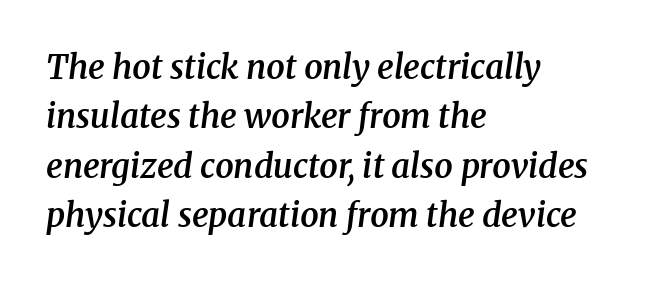
The image shows 33 px semibold serif type, italic (leaning right); set left-aligned, normal line spacing (1.5x), normal letter spacing, not underlined; medium stroke contrast and a medium x-height.
